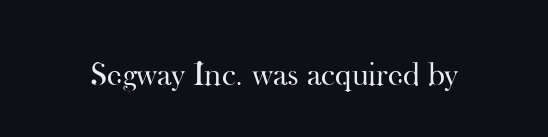
The image shows 33 px regular-weight serif type, upright; set normal letter spacing, not underlined; high stroke contrast and a small x-height.
